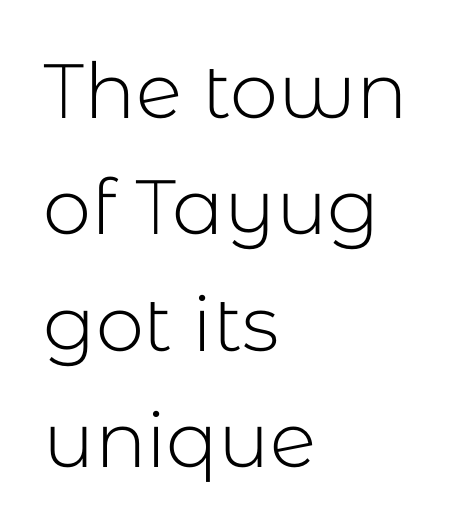
The image shows 77 px light sans-serif type, upright; set left-aligned, normal line spacing (1.51x), normal letter spacing, not underlined; low stroke contrast and a medium x-height.
